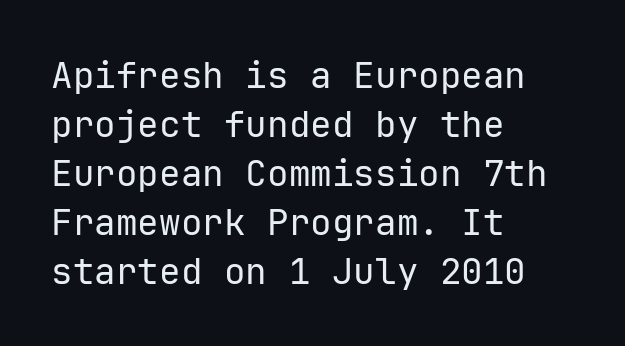
{"serif": "no", "italic": "no", "bold": "no", "weight": "regular", "width": "normal", "stroke_contrast": "low", "x_height": "medium", "monospaced": "yes", "underline": "no", "align": "left", "line_spacing": "normal", "line_spacing_ratio": 1.36, "letter_spacing": "normal", "letter_spacing_em": 0.0, "glyph_px": 36}
